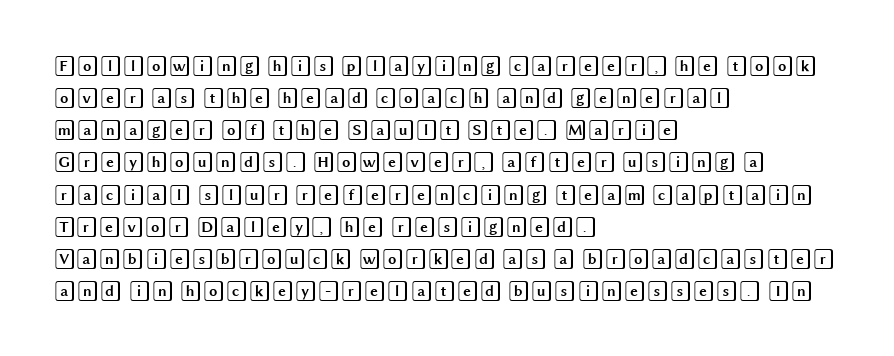
Layout note: lines flush left. The string is rendered with underlining switched off. The line texture is even and compact thanks to regular tracking. A roman cut, with each character standing at attention. The space between consecutive lines is moderate.
